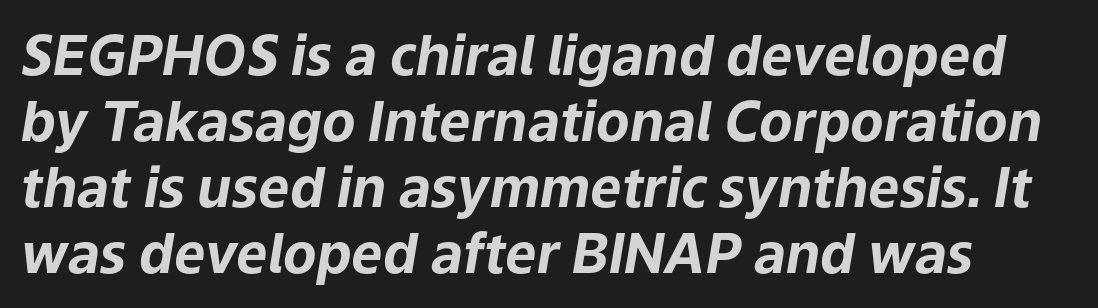
The image shows 55 px bold type, italic (leaning right); set line spacing 1.2x, normal letter spacing, not underlined; low stroke contrast and a medium x-height.
